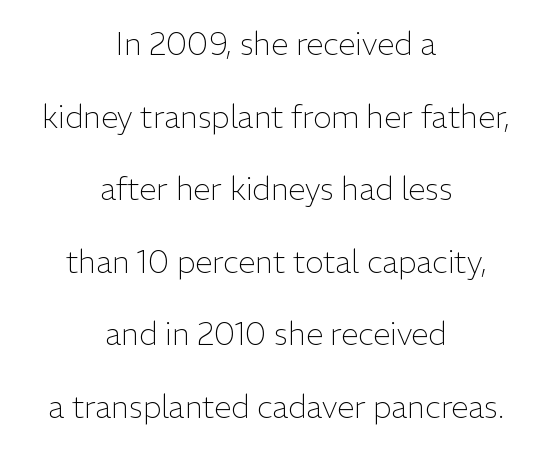
The image shows 31 px light sans-serif type, upright; set centered, loose line spacing (2.34x), normal letter spacing, not underlined; low stroke contrast and a medium x-height.
